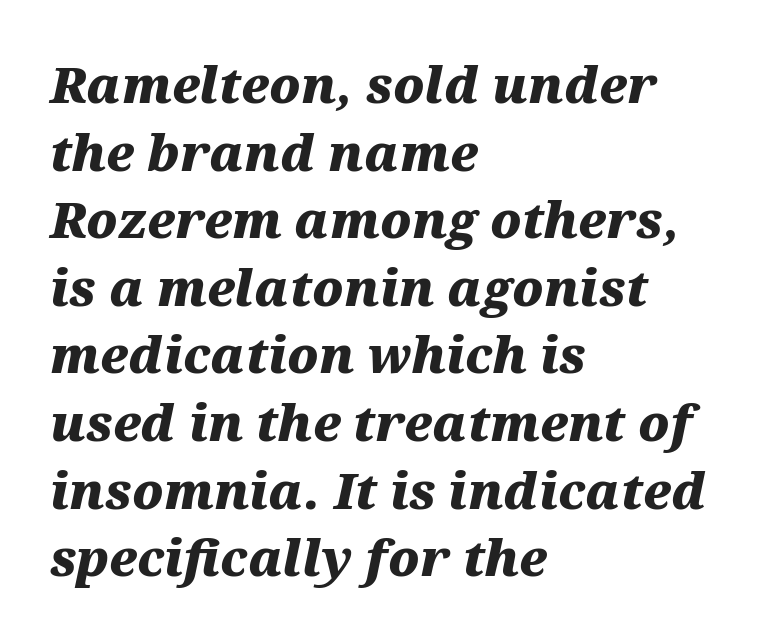
Q: Is the text bold? A: Yes.
Q: Is the text italic (slanted)? A: Yes, it leans right by about 12 degrees.
Q: Is the text underlined? A: No.
Q: How is the paragraph aligned? A: Left-aligned.
Q: Is the spacing between letters normal or unusually wide? A: Normal.
Q: Is the spacing between lines tight, normal or loose? A: Normal.
Q: Width (condensed, normal, or wide)? A: Wide.
Q: Stroke contrast? A: Medium.
Q: x-height? A: Medium.
Q: Monospaced? A: No.
